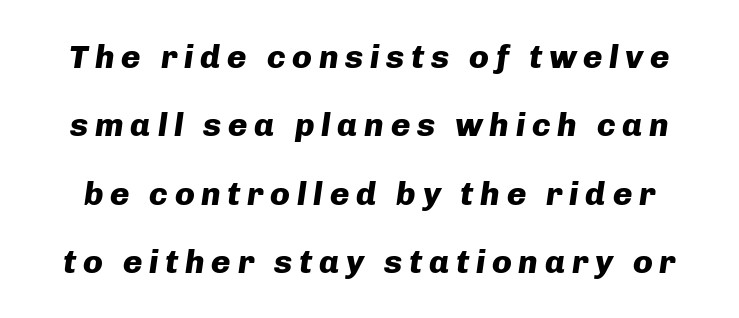
{"italic": "yes", "lean": "right", "slant_degrees": 8, "bold": "yes", "weight": "heavy", "width": "normal", "stroke_contrast": "low", "x_height": "medium", "monospaced": "no", "underline": "no", "line_spacing": "loose", "line_spacing_ratio": 2.07, "letter_spacing": "wide", "letter_spacing_em": 0.2, "glyph_px": 33}
